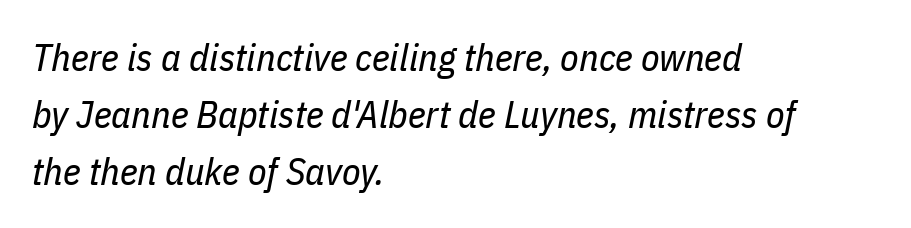
Q: Is the text bold? A: No.
Q: Is the text italic (slanted)? A: Yes, it leans right by about 11 degrees.
Q: Is the text underlined? A: No.
Q: How is the paragraph aligned? A: Left-aligned.
Q: Is the spacing between letters normal or unusually wide? A: Normal.
Q: Is the spacing between lines tight, normal or loose? A: Normal.
Q: Width (condensed, normal, or wide)? A: Condensed.
Q: Stroke contrast? A: Low.
Q: x-height? A: Medium.
Q: Monospaced? A: No.
